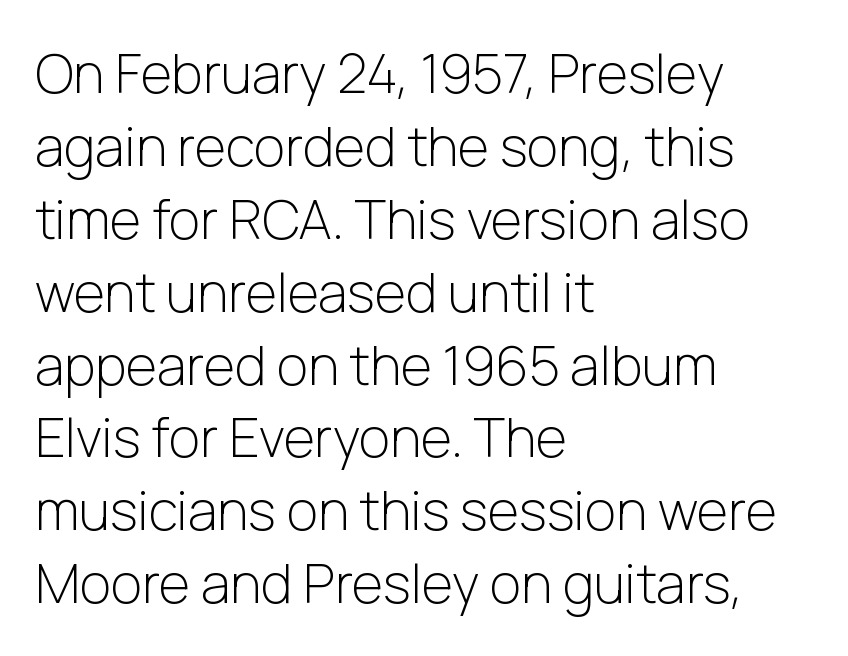
The image shows 54 px light sans-serif type, upright; set left-aligned, normal line spacing (1.35x), normal letter spacing, not underlined; low stroke contrast and a medium x-height.
